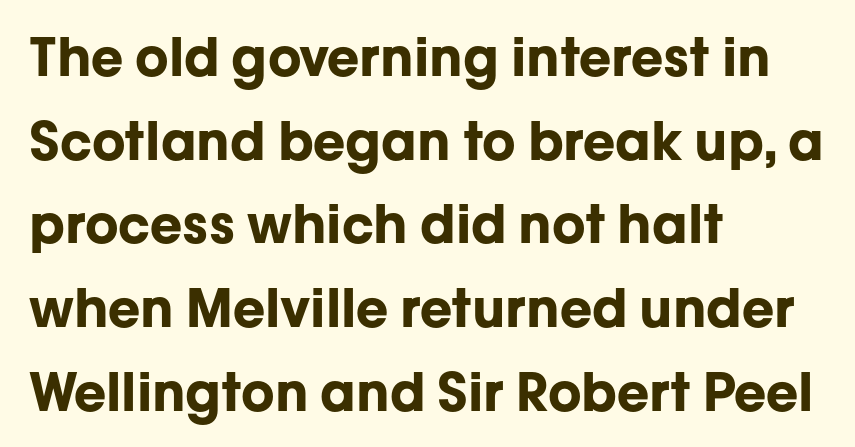
Q: Is the text bold? A: Yes.
Q: Is the text italic (slanted)? A: No, it is upright.
Q: Is the typeface a serif or a sans-serif typeface? A: Sans-serif.
Q: Is the text underlined? A: No.
Q: How is the paragraph aligned? A: Left-aligned.
Q: Is the spacing between letters normal or unusually wide? A: Normal.
Q: Is the spacing between lines tight, normal or loose? A: Normal.
Q: Width (condensed, normal, or wide)? A: Normal.
Q: Stroke contrast? A: Low.
Q: x-height? A: Medium.
Q: Monospaced? A: No.
